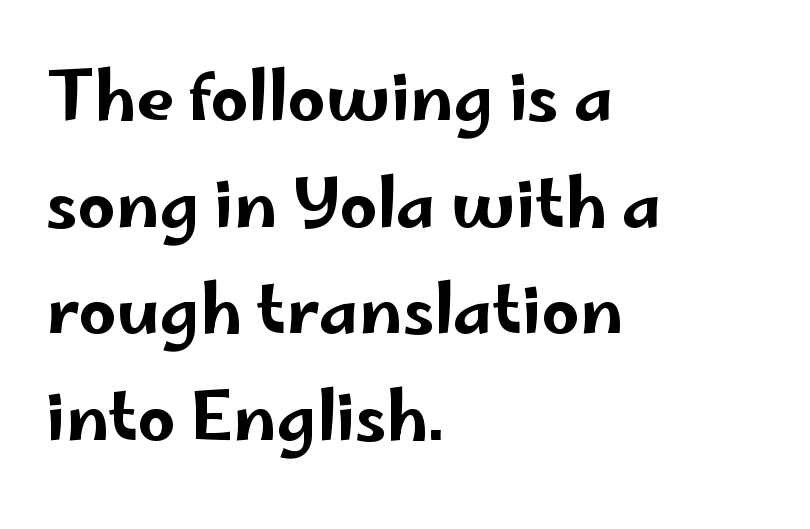
The image shows 67 px wide sans-serif type, upright; set left-aligned, normal line spacing (1.59x), normal letter spacing, not underlined; low stroke contrast and a small x-height.
